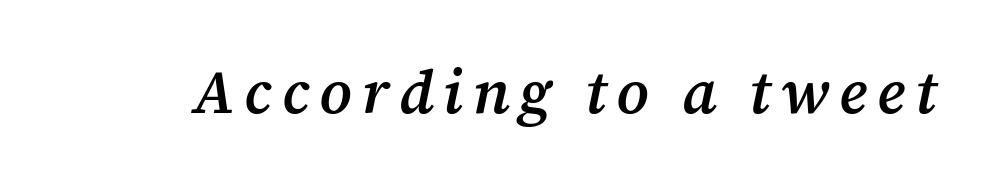
The image shows 60 px semibold serif type, italic (leaning right); set not underlined; medium stroke contrast and a medium x-height.
